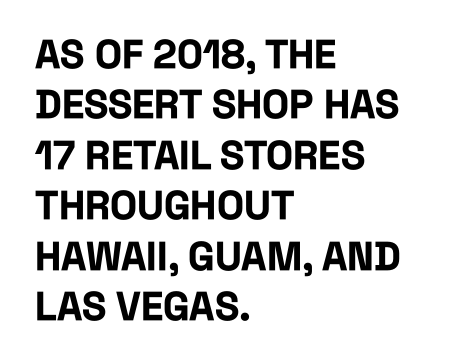
The paragraph has a hard left edge and a soft right edge. These lines keep a tight, regular rhythm from letter to letter. The letters advance in unequal steps, a hallmark of proportional type. Tall strokes in this sample are plumb rather than angled. The designer went with a sans here, leaving each stem footless. A typesetter would call this leading conventional body-copy spacing.
